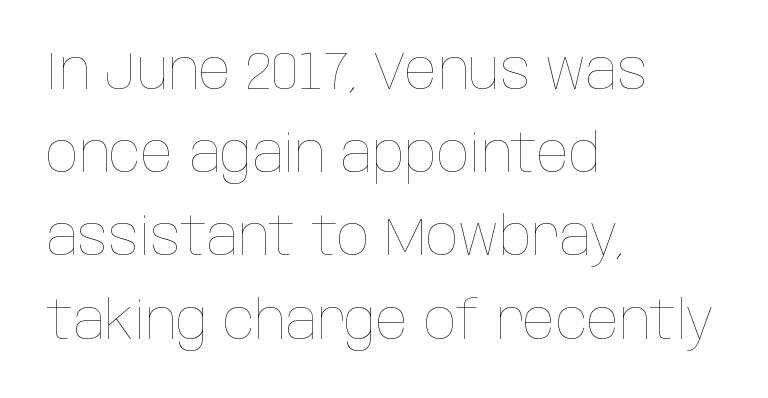
Q: Is the text bold? A: No.
Q: Is the text italic (slanted)? A: No, it is upright.
Q: Is the text underlined? A: No.
Q: How is the paragraph aligned? A: Left-aligned.
Q: Is the spacing between letters normal or unusually wide? A: Normal.
Q: Is the spacing between lines tight, normal or loose? A: Normal.
Q: Width (condensed, normal, or wide)? A: Condensed.
Q: Stroke contrast? A: Low.
Q: x-height? A: Large.
Q: Monospaced? A: No.
